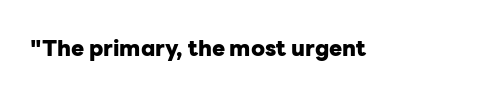
{"italic": "no", "bold": "yes", "underline": "no", "letter_spacing": "normal", "letter_spacing_em": 0.0, "glyph_px": 22}
